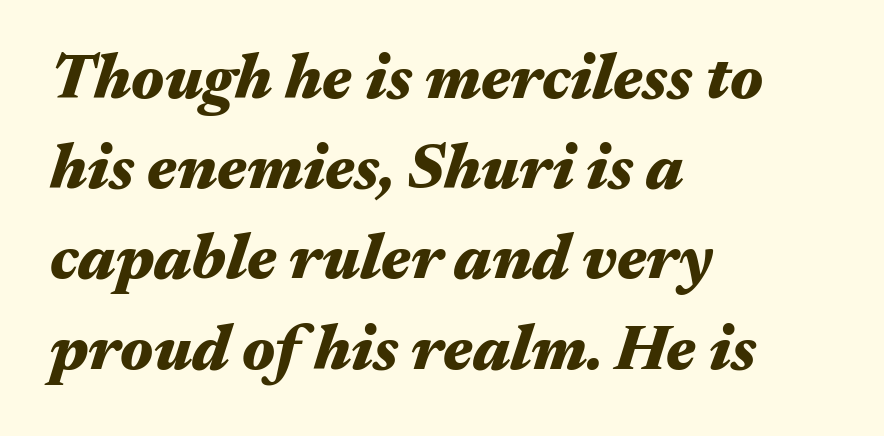
Q: Is the text bold? A: Yes.
Q: Is the text italic (slanted)? A: Yes, it leans right by about 17 degrees.
Q: Is the text underlined? A: No.
Q: How is the paragraph aligned? A: Left-aligned.
Q: Is the spacing between letters normal or unusually wide? A: Normal.
Q: Is the spacing between lines tight, normal or loose? A: Normal.
Q: Width (condensed, normal, or wide)? A: Wide.
Q: Stroke contrast? A: Medium.
Q: x-height? A: Medium.
Q: Monospaced? A: No.
